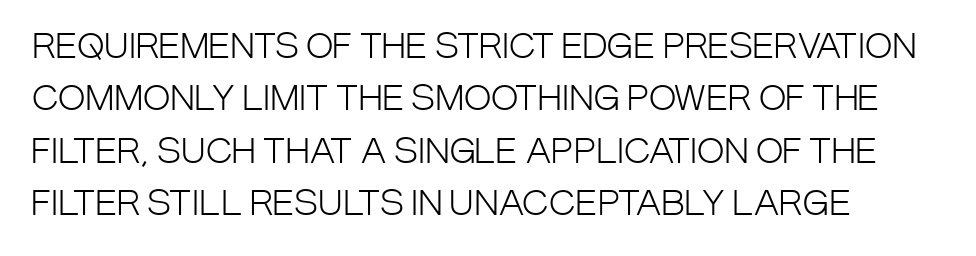
These lines sit exactly where default settings would place them. Caption: standard tracking, unaltered. A sans-serif font was chosen for this passage. This is the regular roman posture of the typeface. The space beneath each line is pristine and unruled.
